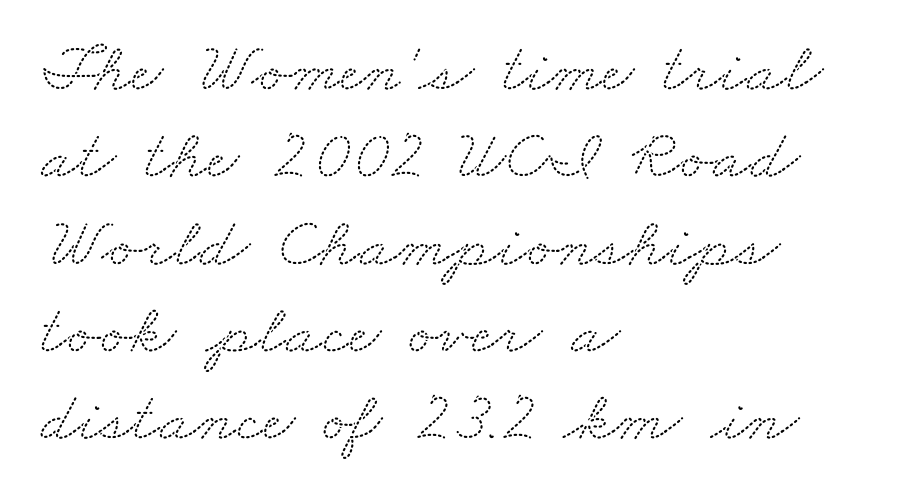
In terms of letterform style, serifs are clearly present. Think of a printed novel: that variable character pitch is what you see here. Here the glyphs are tracked normally, forming tight word shapes. Plain, unruled lines of type.
